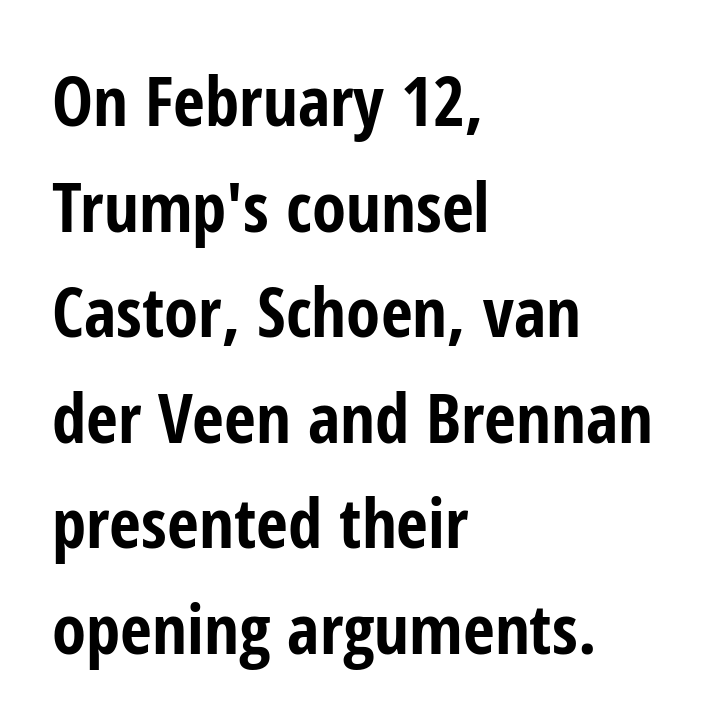
The image shows 69 px bold, condensed sans-serif type, upright; set left-aligned, normal line spacing (1.53x), normal letter spacing, not underlined; low stroke contrast and a medium x-height.
